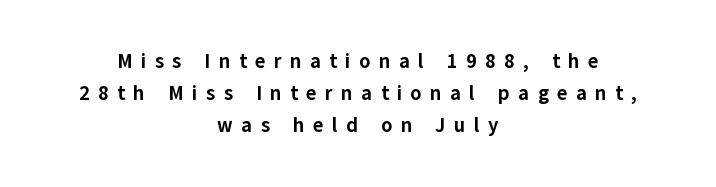
Glyph-to-glyph distance is far greater than everyday printed text. Ascenders rise straight up at ninety degrees. One-word summary of the alignment: center. These words are printed bold, with thick strokes throughout.
